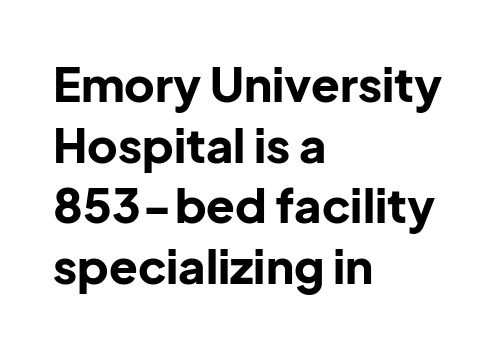
Q: Is the text bold? A: Yes.
Q: Is the text italic (slanted)? A: No, it is upright.
Q: Is the typeface a serif or a sans-serif typeface? A: Sans-serif.
Q: Is the text underlined? A: No.
Q: How is the paragraph aligned? A: Left-aligned.
Q: Is the spacing between letters normal or unusually wide? A: Normal.
Q: Is the spacing between lines tight, normal or loose? A: Normal.
Q: Width (condensed, normal, or wide)? A: Normal.
Q: Stroke contrast? A: Low.
Q: x-height? A: Medium.
Q: Monospaced? A: No.
